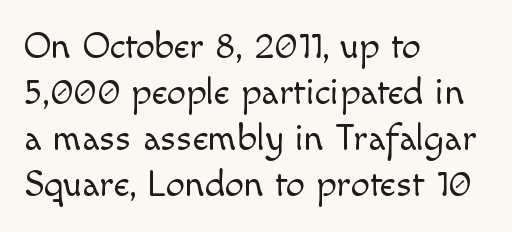
Each letter's strokes conclude bluntly, with no projecting serifs. Tracking value appears to be zero — textbook default spacing. Each row of text sits above clean, open space. Notice how the passage keeps a crisp vertical edge on the left only. This sample has the flowing, uneven cadence of proportional lettering.
